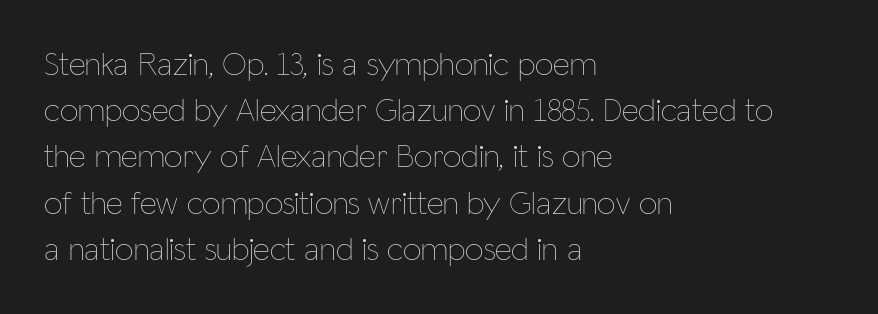
The weight tops out at a normal text grade. Beneath every word, the page is bare. It's the straight-up-and-down kind of type. A student would call this left alignment; a typographer would say flush left, rag right. Does extra space separate the letters? No, they use regular spacing. Vertical spacing — default.
